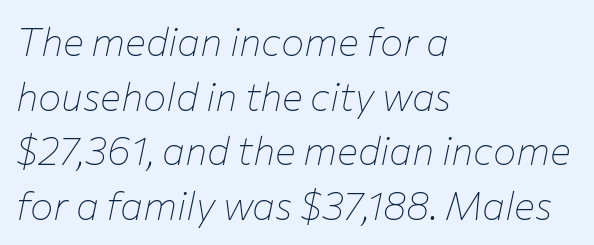
The image shows 39 px thin type, italic (leaning right); set left-aligned, normal line spacing (1.4x), normal letter spacing, not underlined; low stroke contrast and a medium x-height.
